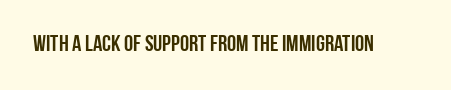
Q: Is the text italic (slanted)? A: No, it is upright.
Q: Is the text underlined? A: No.
Q: Is the spacing between letters normal or unusually wide? A: Normal.
